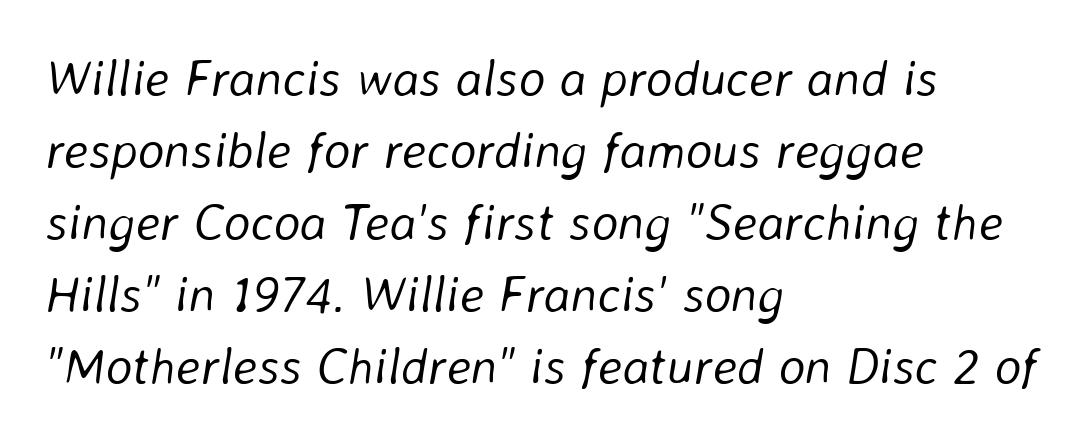
Tall strokes in this sample are angled rather than plumb. Notice how descenders clear the ascenders below comfortably — that's standard leading. The paragraph shown leans on its left margin. Stroke mass is kept to a normal reading level or below. Descenders hang freely into open space.
